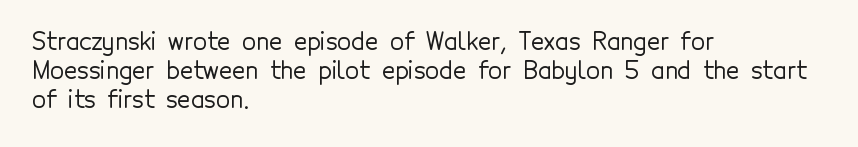
Q: Is the text italic (slanted)? A: No, it is upright.
Q: Is the text underlined? A: No.
Q: How is the paragraph aligned? A: Left-aligned.
Q: Is the spacing between letters normal or unusually wide? A: Normal.
Q: Is the spacing between lines tight, normal or loose? A: Normal.
